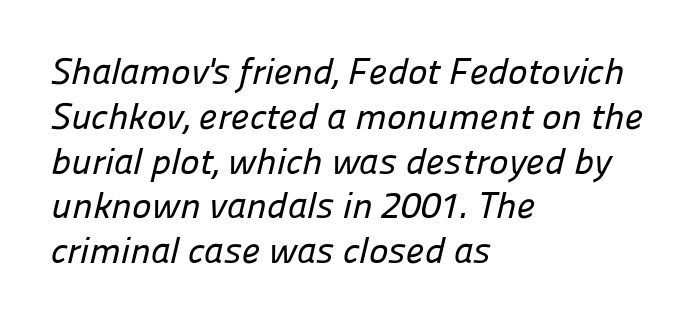
The image shows 37 px sans-serif type; set left-aligned, line spacing 1.21x, normal letter spacing, not underlined; low stroke contrast and a medium x-height.
